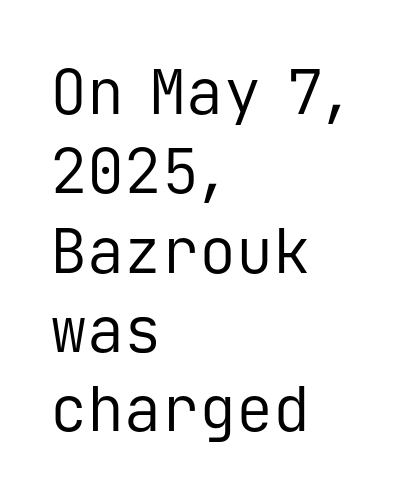
The image shows 62 px regular-weight sans-serif type, upright, monospaced; set left-aligned, normal line spacing (1.28x), normal letter spacing, not underlined; low stroke contrast and a medium x-height.
